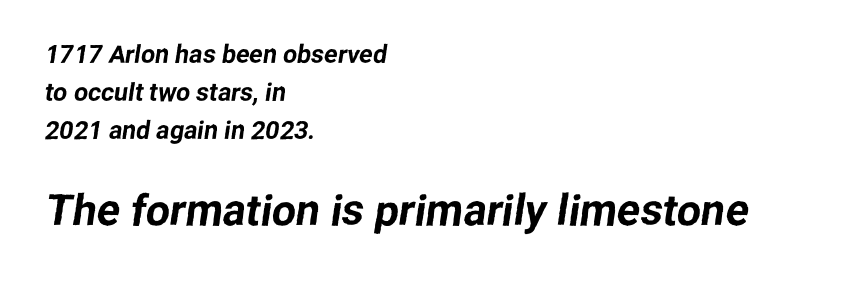
Q: Is the typeface a serif or a sans-serif typeface? A: Sans-serif.
Q: Is the text underlined? A: No.
Q: How is the paragraph aligned? A: Left-aligned.
Q: Is the spacing between letters normal or unusually wide? A: Normal.
Q: Is the spacing between lines tight, normal or loose? A: Normal.
Q: Which block of text is set in a larger size, the first (top) or the second (bottom)? A: The second (bottom) one.
Q: Width (condensed, normal, or wide)? A: Normal.
Q: Stroke contrast? A: Low.
Q: x-height? A: Medium.
Q: Monospaced? A: No.
